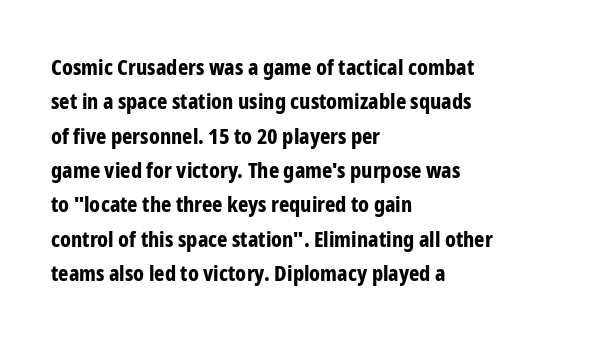
{"italic": "no", "bold": "yes", "underline": "no", "align": "left", "line_spacing": "normal", "line_spacing_ratio": 1.56, "letter_spacing": "normal", "letter_spacing_em": 0.0, "glyph_px": 22}
